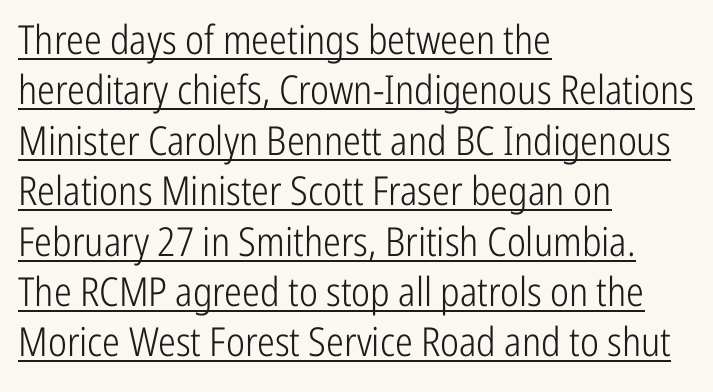
{"serif": "no", "italic": "no", "bold": "no", "weight": "light", "width": "condensed", "stroke_contrast": "low", "x_height": "medium", "monospaced": "no", "underline": "yes", "align": "left", "line_spacing": "normal", "line_spacing_ratio": 1.26, "letter_spacing": "normal", "letter_spacing_em": 0.0, "glyph_px": 40}
